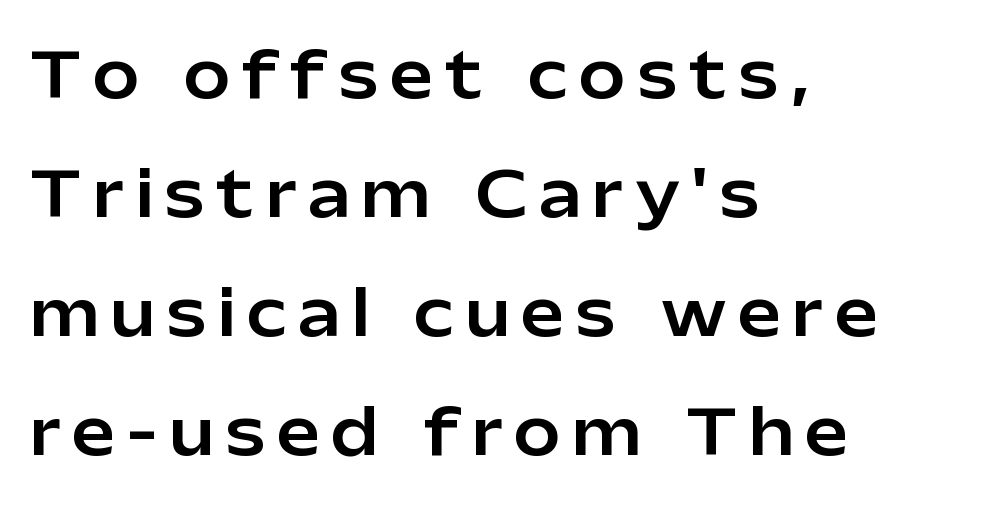
{"serif": "no", "italic": "no", "width": "normal", "stroke_contrast": "low", "x_height": "medium", "monospaced": "no", "underline": "no", "align": "left", "line_spacing": "loose", "line_spacing_ratio": 1.92, "glyph_px": 62}
